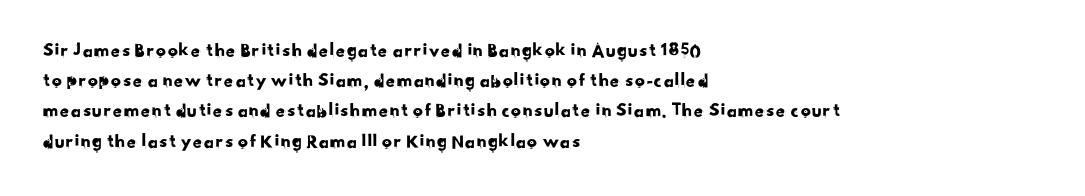
Q: Is the text underlined? A: No.
Q: How is the paragraph aligned? A: Left-aligned.
Q: Is the spacing between letters normal or unusually wide? A: Normal.
Q: Is the spacing between lines tight, normal or loose? A: Normal.
